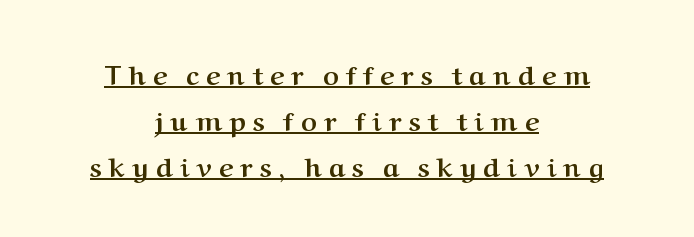
Q: Is the text bold? A: Yes.
Q: Is the text italic (slanted)? A: No, it is upright.
Q: Is the text underlined? A: Yes.
Q: How is the paragraph aligned? A: Centered.
Q: Is the spacing between letters normal or unusually wide? A: Unusually wide.
